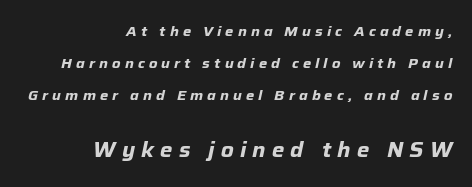
{"italic": "yes", "lean": "right", "slant_degrees": 12, "bold": "yes", "underline": "no", "align": "right", "line_spacing": "loose", "line_spacing_ratio": 2.29, "letter_spacing": "wide", "letter_spacing_em": 0.29, "larger_block": "second", "size_ratio": 1.5, "glyph_px": 21}
